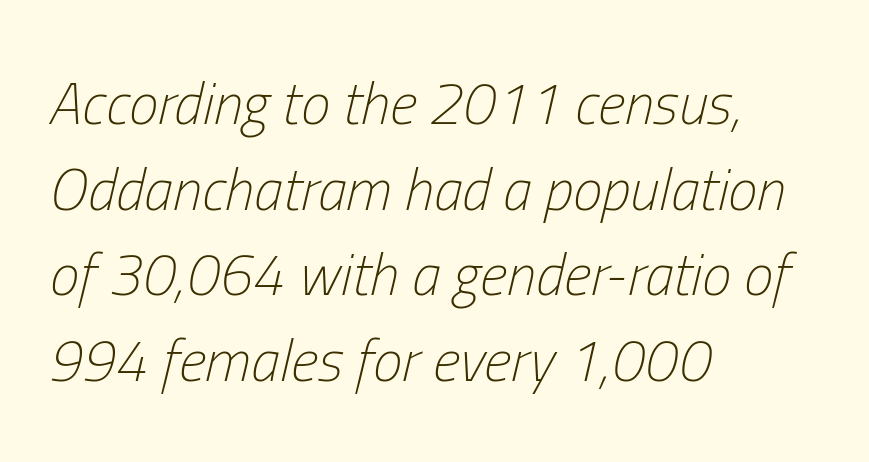
{"italic": "yes", "lean": "right", "slant_degrees": 13, "bold": "no", "weight": "light", "width": "condensed", "stroke_contrast": "low", "x_height": "medium", "monospaced": "no", "underline": "no", "align": "left", "line_spacing": "normal", "line_spacing_ratio": 1.45, "letter_spacing": "normal", "letter_spacing_em": 0.0, "glyph_px": 59}
